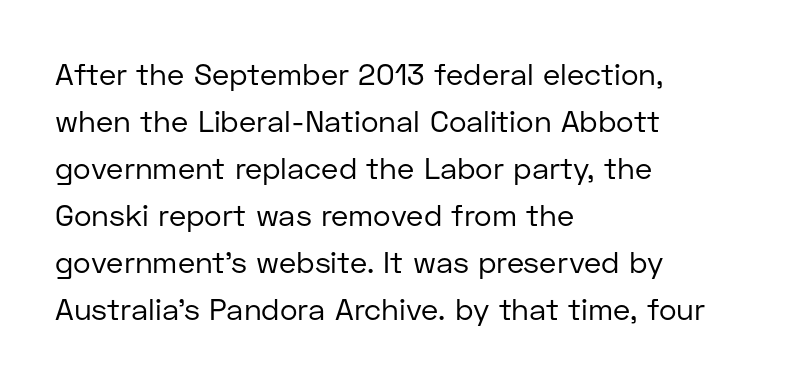
{"serif": "no", "italic": "no", "bold": "no", "weight": "regular", "width": "normal", "stroke_contrast": "low", "x_height": "medium", "monospaced": "no", "underline": "no", "align": "left", "line_spacing": "normal", "line_spacing_ratio": 1.57, "letter_spacing": "normal", "letter_spacing_em": 0.0, "glyph_px": 30}
